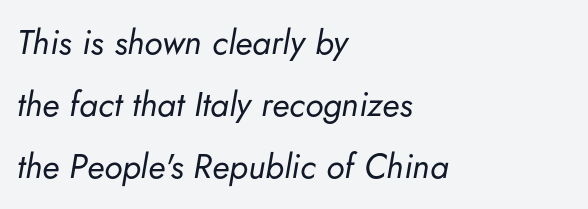
The image shows 34 px regular-weight type, italic (leaning right); set left-aligned, line spacing 1.83x, normal letter spacing, not underlined; low stroke contrast and a small x-height.
